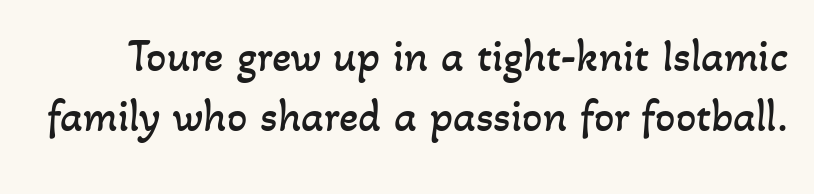
{"bold": "no", "weight": "regular", "width": "normal", "stroke_contrast": "low", "x_height": "small", "monospaced": "no", "underline": "no", "line_spacing": "normal", "line_spacing_ratio": 1.33, "letter_spacing": "normal", "letter_spacing_em": 0.0, "glyph_px": 45}
